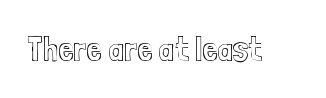
Q: Is the text italic (slanted)? A: No, it is upright.
Q: Is the text underlined? A: No.
Q: Is the spacing between letters normal or unusually wide? A: Normal.
Q: Width (condensed, normal, or wide)? A: Condensed.
Q: x-height? A: Medium.
Q: Monospaced? A: No.
